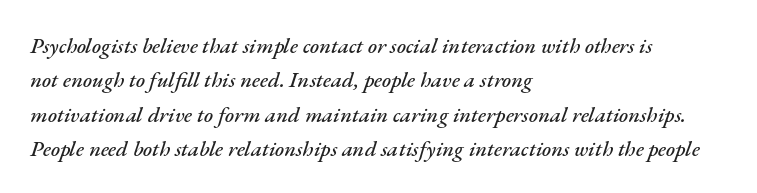
Q: Is the text italic (slanted)? A: Yes, it leans right by about 17 degrees.
Q: Is the text underlined? A: No.
Q: How is the paragraph aligned? A: Left-aligned.
Q: Is the spacing between letters normal or unusually wide? A: Normal.
Q: Is the spacing between lines tight, normal or loose? A: Normal.
